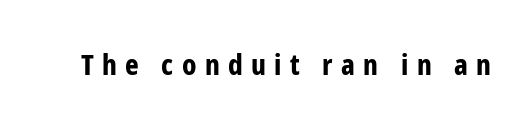
Does the lettering tilt? It doesn't — this is upright. The characters display no serif detailing; their extremities are plain. This sample has the flowing, uneven cadence of proportional lettering. Students, note that the glyphs here are deliberately spaced far apart.
